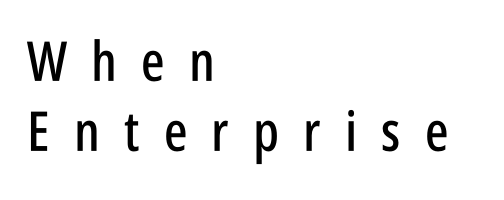
Typographically, this falls in the sans-serif category. Summary of vertical rhythm: regular, with standard interline spacing. Loose tracking; the words dissolve into strings of separated letters. Check under the words: just untouched page. Is this a fixed-width face? No — the glyphs have proportional, varying widths.
